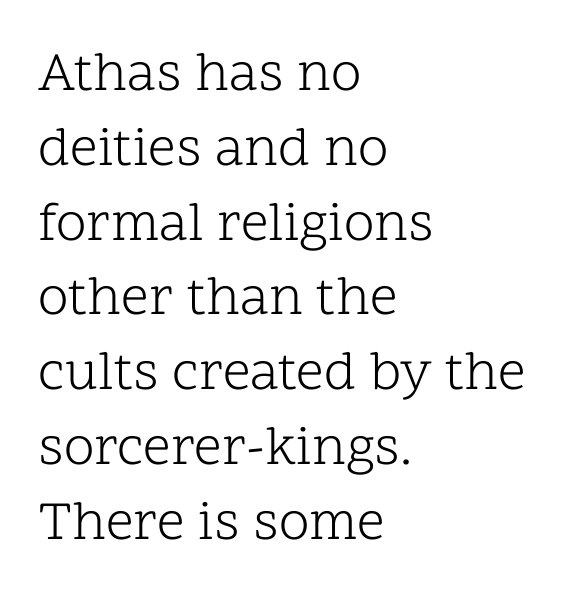
{"serif": "yes", "italic": "no", "bold": "no", "weight": "light", "width": "normal", "stroke_contrast": "low", "x_height": "medium", "monospaced": "no", "underline": "no", "align": "left", "line_spacing": "normal", "line_spacing_ratio": 1.36, "letter_spacing": "normal", "letter_spacing_em": 0.0, "glyph_px": 55}
